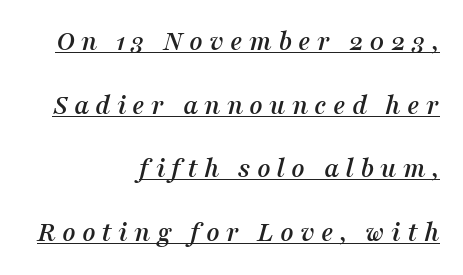
This sample has the flowing, uneven cadence of proportional lettering. Looks like someone drew a line under every word here. How are the letters spaced? Widely, with obvious added tracking. This sample uses a serif face.
